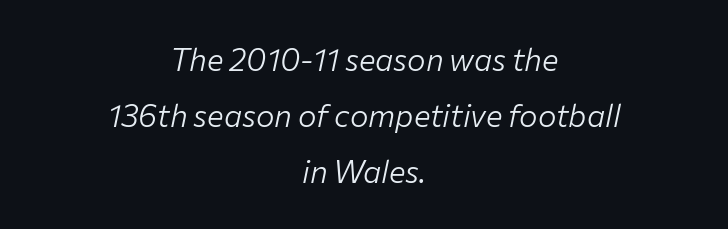
Q: Is the text bold? A: No.
Q: Is the text italic (slanted)? A: Yes, it leans right by about 12 degrees.
Q: Is the text underlined? A: No.
Q: How is the paragraph aligned? A: Centered.
Q: Is the spacing between letters normal or unusually wide? A: Normal.
Q: Width (condensed, normal, or wide)? A: Normal.
Q: Stroke contrast? A: Low.
Q: x-height? A: Medium.
Q: Monospaced? A: No.
